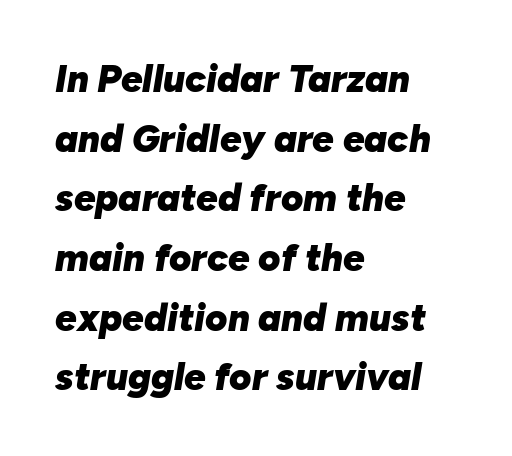
Q: Is the text bold? A: Yes.
Q: Is the text italic (slanted)? A: Yes, it leans right by about 10 degrees.
Q: Is the text underlined? A: No.
Q: How is the paragraph aligned? A: Left-aligned.
Q: Is the spacing between letters normal or unusually wide? A: Normal.
Q: Is the spacing between lines tight, normal or loose? A: Normal.
Q: Width (condensed, normal, or wide)? A: Normal.
Q: Stroke contrast? A: Low.
Q: x-height? A: Medium.
Q: Monospaced? A: No.
